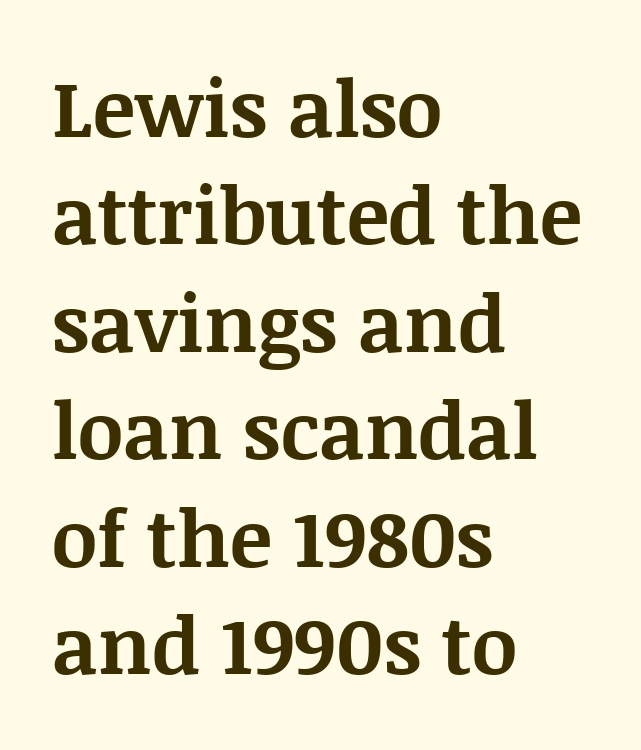
{"serif": "yes", "italic": "no", "bold": "yes", "weight": "bold", "width": "normal", "stroke_contrast": "medium", "x_height": "large", "monospaced": "no", "underline": "no", "align": "left", "line_spacing": "normal", "line_spacing_ratio": 1.36, "letter_spacing": "normal", "letter_spacing_em": 0.0, "glyph_px": 79}
